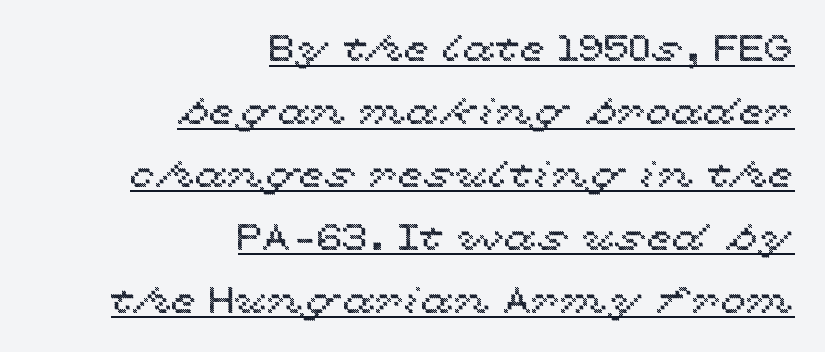
How are the letters spaced? Ordinarily, with no added tracking. Leading matches the norm, producing a regular column. Looks like regular typesetting: each glyph gets only the width it needs. Does the copy run flush right? Yes — the right margin is perfectly even. Like a heading marked for emphasis, these lines bear an underscore.
